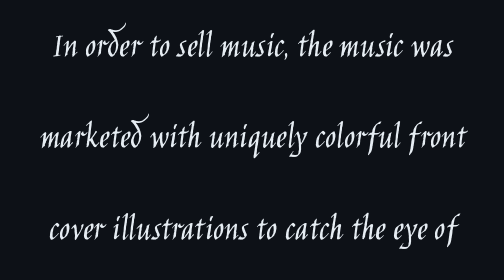
{"serif": "no", "bold": "no", "weight": "light", "width": "condensed", "stroke_contrast": "low", "x_height": "large", "monospaced": "no", "underline": "no", "line_spacing": "loose", "line_spacing_ratio": 2.47, "letter_spacing": "normal", "letter_spacing_em": 0.0, "glyph_px": 37}
